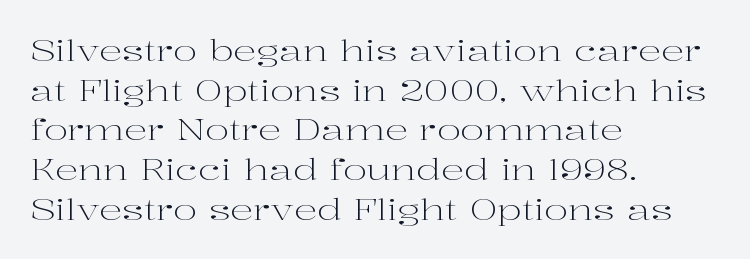
The image shows 29 px light, wide serif type, upright; set left-aligned, normal line spacing (1.37x), normal letter spacing, not underlined; high stroke contrast and a medium x-height.
